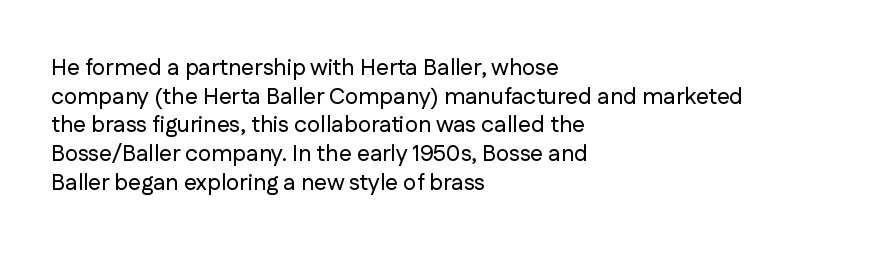
Quick note: not italic, upright. The letters sit at their default tracking, neither squeezed nor spread. The space between consecutive lines is moderate. This sample is left-justified, so line endings fall wherever the words run out. The string is rendered with underlining switched off.
